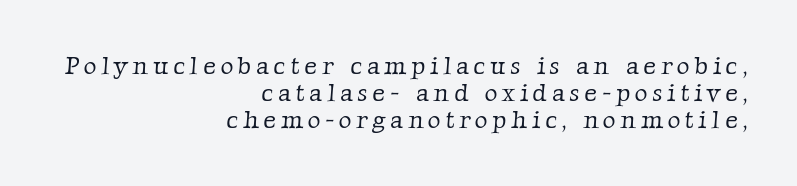
{"bold": "no", "underline": "no", "align": "right", "line_spacing": "tight", "line_spacing_ratio": 1.09, "glyph_px": 25}
